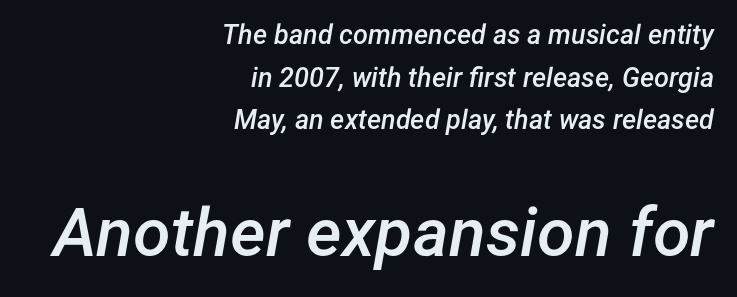
Q: Is the text bold? A: Semi-bold.
Q: Is the text italic (slanted)? A: Yes, it leans right by about 12 degrees.
Q: Is the text underlined? A: No.
Q: How is the paragraph aligned? A: Right-aligned.
Q: Is the spacing between letters normal or unusually wide? A: Normal.
Q: Is the spacing between lines tight, normal or loose? A: Normal.
Q: Which block of text is set in a larger size, the first (top) or the second (bottom)? A: The second (bottom) one.
Q: Width (condensed, normal, or wide)? A: Normal.
Q: Stroke contrast? A: Low.
Q: x-height? A: Medium.
Q: Monospaced? A: No.
